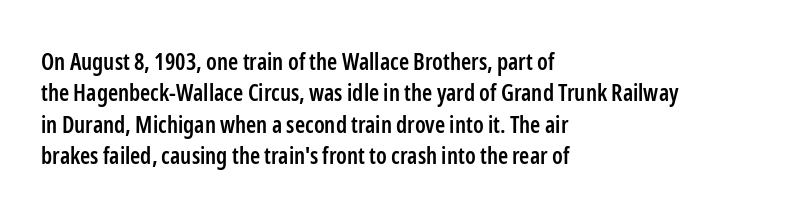
Q: Is the text bold? A: Semi-bold.
Q: Is the text italic (slanted)? A: No, it is upright.
Q: Is the text underlined? A: No.
Q: How is the paragraph aligned? A: Left-aligned.
Q: Is the spacing between letters normal or unusually wide? A: Normal.
Q: Is the spacing between lines tight, normal or loose? A: Normal.
